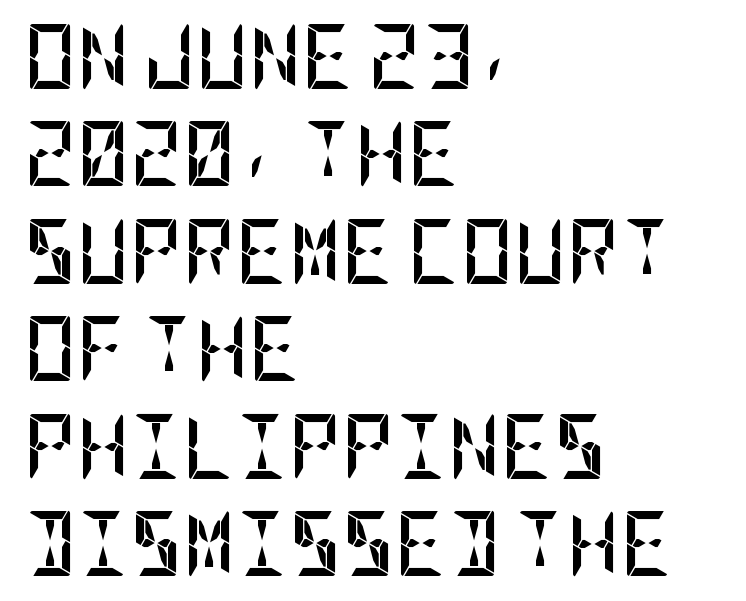
The image shows 65 px semibold, condensed sans-serif type, upright; set left-aligned, normal line spacing (1.5x), normal letter spacing, not underlined; low stroke contrast and a large x-height.
